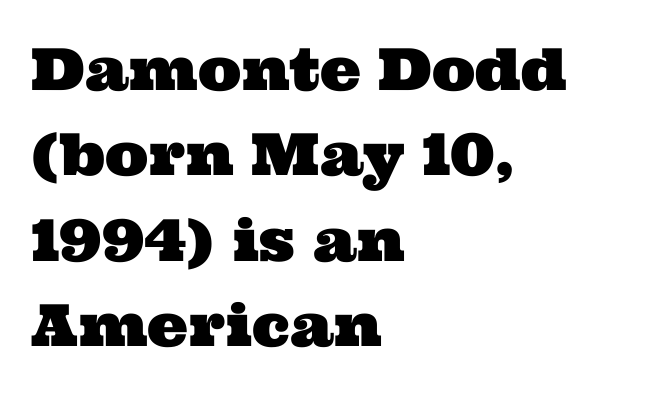
The image shows 58 px wide serif type; set left-aligned, normal line spacing (1.47x), normal letter spacing, not underlined; medium stroke contrast and a medium x-height.
